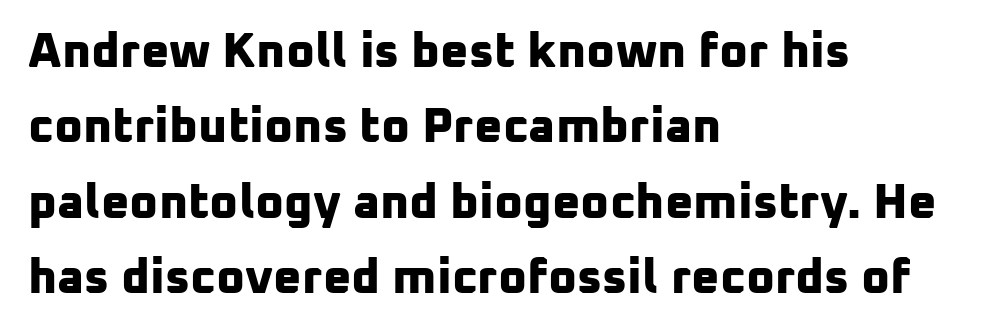
Every row of glyphs begins at an identical x-position on the left. Examine the stroke ends and you'll find no serifs. Words float on clear page, feet unadorned. The passage shown is typed in a proportional face where columns would drift. Summary of vertical rhythm: regular, with standard interline spacing.
